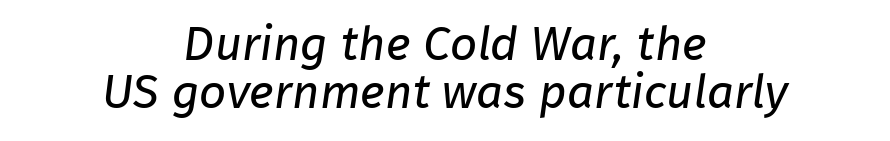
Q: Is the text bold? A: No.
Q: Is the typeface a serif or a sans-serif typeface? A: Sans-serif.
Q: Is the text underlined? A: No.
Q: How is the paragraph aligned? A: Centered.
Q: Is the spacing between letters normal or unusually wide? A: Normal.
Q: Is the spacing between lines tight, normal or loose? A: Tight.
Q: Width (condensed, normal, or wide)? A: Normal.
Q: Stroke contrast? A: Low.
Q: x-height? A: Medium.
Q: Monospaced? A: No.
